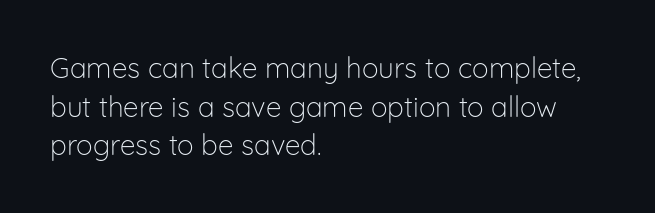
{"serif": "no", "italic": "no", "bold": "no", "weight": "light", "width": "normal", "stroke_contrast": "low", "x_height": "medium", "monospaced": "no", "underline": "no", "align": "left", "line_spacing": "normal", "line_spacing_ratio": 1.38, "letter_spacing": "normal", "letter_spacing_em": 0.0, "glyph_px": 28}
